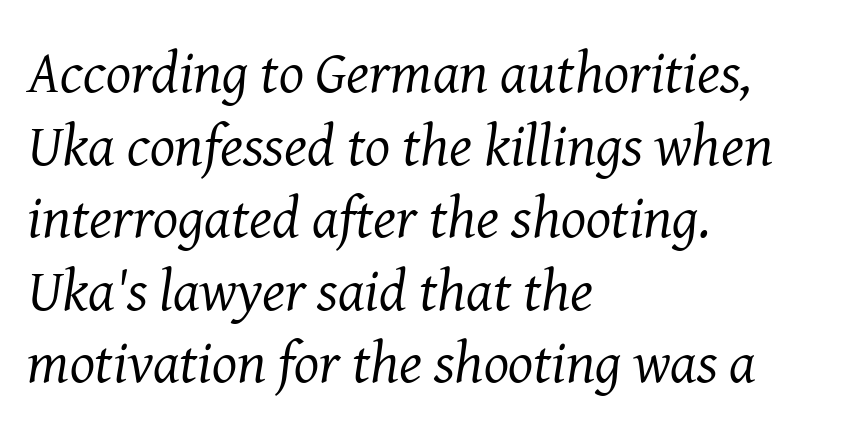
{"serif": "yes", "italic": "yes", "lean": "right", "slant_degrees": 8, "bold": "no", "weight": "regular", "width": "normal", "stroke_contrast": "medium", "x_height": "medium", "monospaced": "no", "underline": "no", "align": "left", "line_spacing_ratio": 1.23, "letter_spacing": "normal", "letter_spacing_em": 0.0, "glyph_px": 59}
